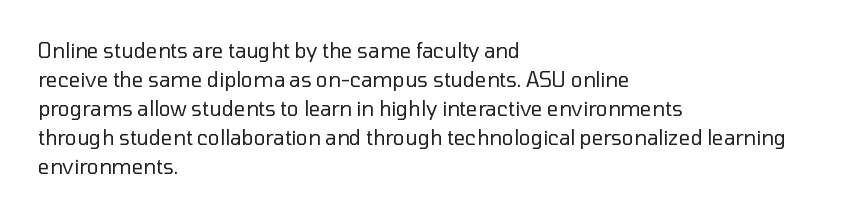
Q: Is the text bold? A: No.
Q: Is the text italic (slanted)? A: No, it is upright.
Q: Is the text underlined? A: No.
Q: How is the paragraph aligned? A: Left-aligned.
Q: Is the spacing between letters normal or unusually wide? A: Normal.
Q: Is the spacing between lines tight, normal or loose? A: Normal.
